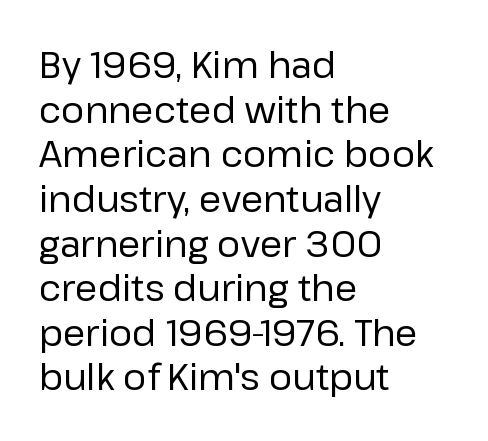
{"serif": "no", "italic": "no", "bold": "no", "weight": "regular", "width": "normal", "stroke_contrast": "low", "x_height": "medium", "monospaced": "no", "underline": "no", "align": "left", "line_spacing_ratio": 1.24, "letter_spacing": "normal", "letter_spacing_em": 0.0, "glyph_px": 36}
